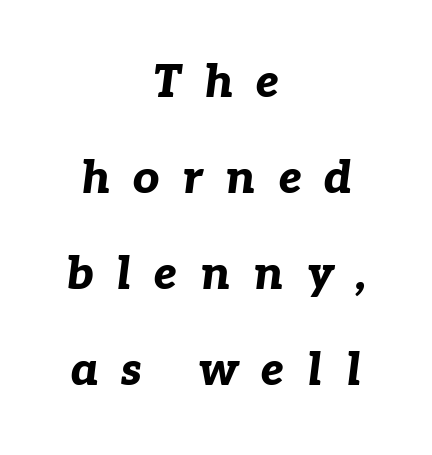
{"italic": "yes", "lean": "right", "slant_degrees": 7, "bold": "yes", "weight": "bold", "width": "normal", "stroke_contrast": "low", "x_height": "medium", "monospaced": "no", "underline": "no", "align": "center", "line_spacing": "loose", "line_spacing_ratio": 2.09, "letter_spacing": "wide", "letter_spacing_em": 0.49, "glyph_px": 46}
